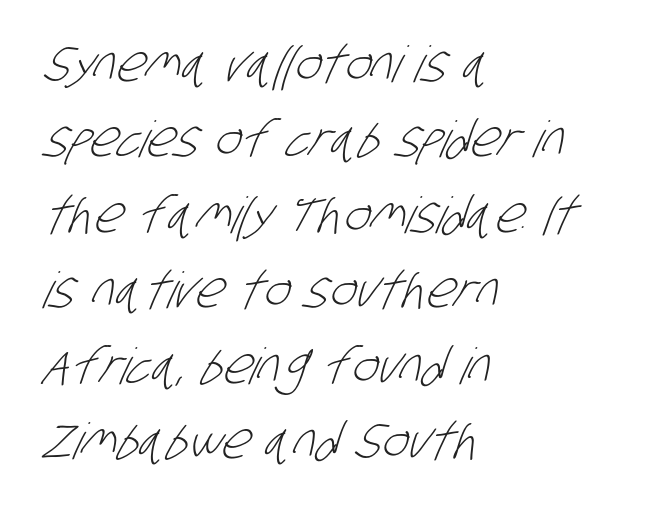
The image shows 50 px light, condensed sans-serif type; set left-aligned, normal line spacing (1.51x), normal letter spacing, not underlined; low stroke contrast and a large x-height.
